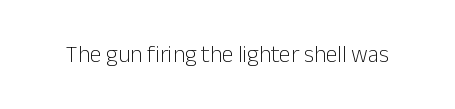
{"italic": "no", "bold": "no", "underline": "no", "letter_spacing": "normal", "letter_spacing_em": 0.0, "glyph_px": 23}
